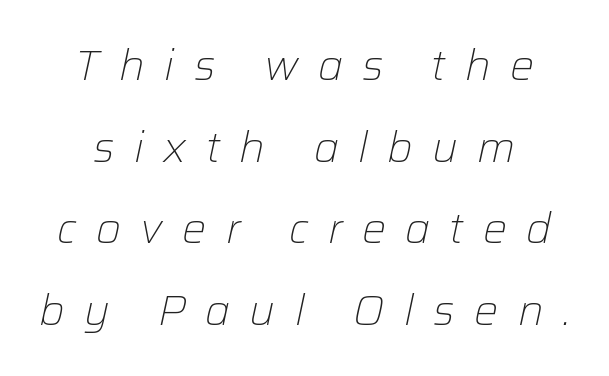
Q: Is the text bold? A: No.
Q: Is the text italic (slanted)? A: Yes, it leans right by about 12 degrees.
Q: Is the text underlined? A: No.
Q: How is the paragraph aligned? A: Centered.
Q: Is the spacing between letters normal or unusually wide? A: Unusually wide.
Q: Is the spacing between lines tight, normal or loose? A: Loose.
Q: Width (condensed, normal, or wide)? A: Normal.
Q: Stroke contrast? A: Low.
Q: x-height? A: Medium.
Q: Monospaced? A: No.
